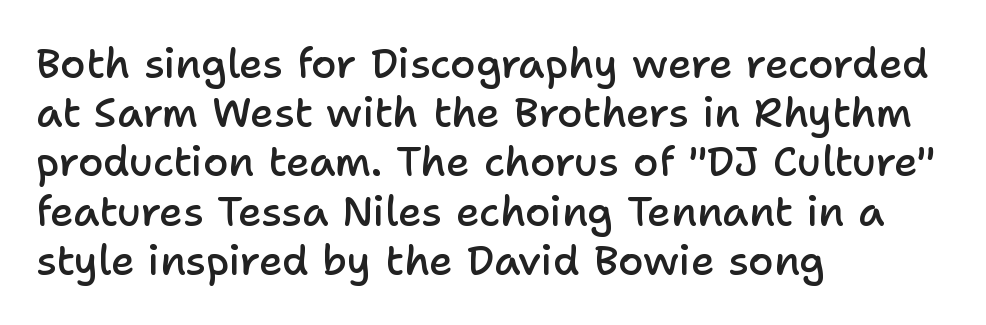
Q: Is the text bold? A: Semi-bold.
Q: Is the text italic (slanted)? A: No, it is upright.
Q: Is the typeface a serif or a sans-serif typeface? A: Sans-serif.
Q: Is the text underlined? A: No.
Q: How is the paragraph aligned? A: Left-aligned.
Q: Is the spacing between letters normal or unusually wide? A: Normal.
Q: Width (condensed, normal, or wide)? A: Normal.
Q: Stroke contrast? A: Low.
Q: x-height? A: Medium.
Q: Monospaced? A: No.
